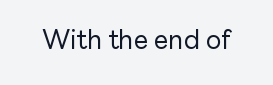
The image shows 26 px text type, upright; set normal letter spacing, not underlined.
